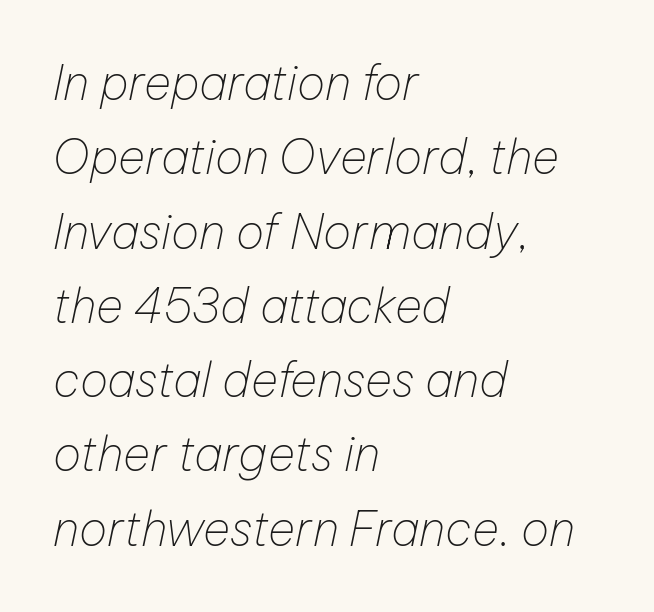
{"italic": "yes", "lean": "right", "slant_degrees": 12, "bold": "no", "weight": "thin", "width": "normal", "stroke_contrast": "low", "x_height": "medium", "monospaced": "no", "underline": "no", "align": "left", "line_spacing": "normal", "line_spacing_ratio": 1.58, "letter_spacing": "normal", "letter_spacing_em": 0.0, "glyph_px": 47}
